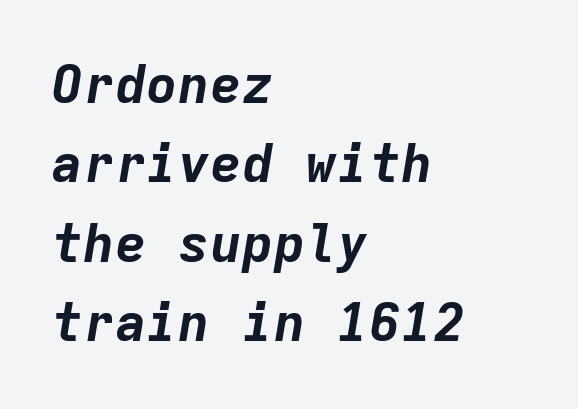
Q: Is the text bold? A: Yes.
Q: Is the text italic (slanted)? A: Yes, it leans right by about 9 degrees.
Q: Is the text underlined? A: No.
Q: How is the paragraph aligned? A: Left-aligned.
Q: Is the spacing between letters normal or unusually wide? A: Normal.
Q: Is the spacing between lines tight, normal or loose? A: Normal.
Q: Width (condensed, normal, or wide)? A: Normal.
Q: Stroke contrast? A: Low.
Q: x-height? A: Medium.
Q: Monospaced? A: Yes.
